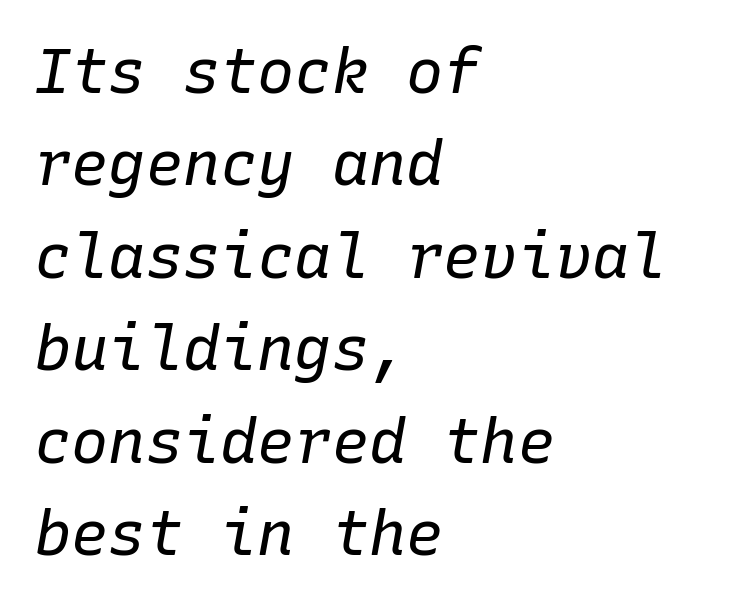
{"italic": "yes", "lean": "right", "slant_degrees": 10, "bold": "no", "weight": "regular", "width": "normal", "stroke_contrast": "low", "x_height": "medium", "monospaced": "yes", "underline": "no", "align": "left", "line_spacing": "normal", "line_spacing_ratio": 1.49, "letter_spacing": "normal", "letter_spacing_em": 0.0, "glyph_px": 62}
